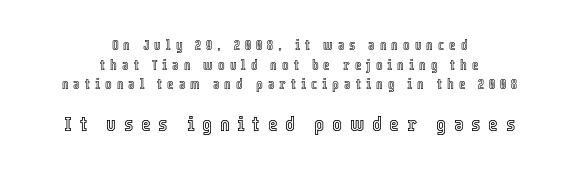
{"italic": "no", "underline": "no", "align": "center", "line_spacing": "normal", "line_spacing_ratio": 1.4, "letter_spacing": "wide", "letter_spacing_em": 0.36, "larger_block": "second", "size_ratio": 1.5, "glyph_px": 21}
